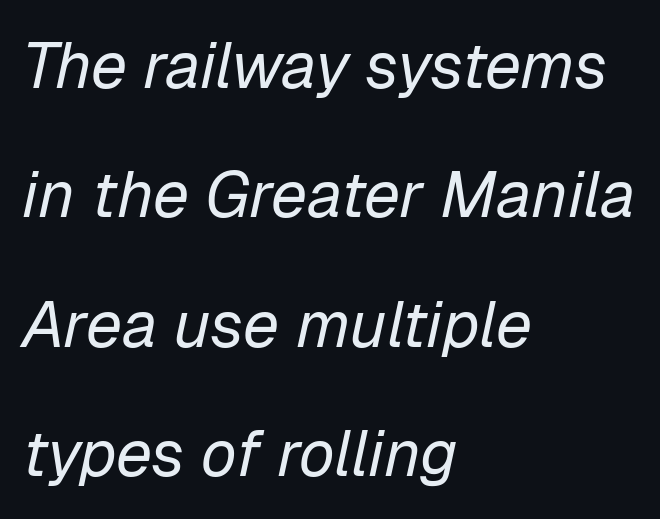
Q: Is the text bold? A: No.
Q: Is the text italic (slanted)? A: Yes, it leans right by about 12 degrees.
Q: Is the text underlined? A: No.
Q: How is the paragraph aligned? A: Left-aligned.
Q: Is the spacing between letters normal or unusually wide? A: Normal.
Q: Is the spacing between lines tight, normal or loose? A: Loose.
Q: Width (condensed, normal, or wide)? A: Normal.
Q: Stroke contrast? A: Low.
Q: x-height? A: Medium.
Q: Monospaced? A: No.
